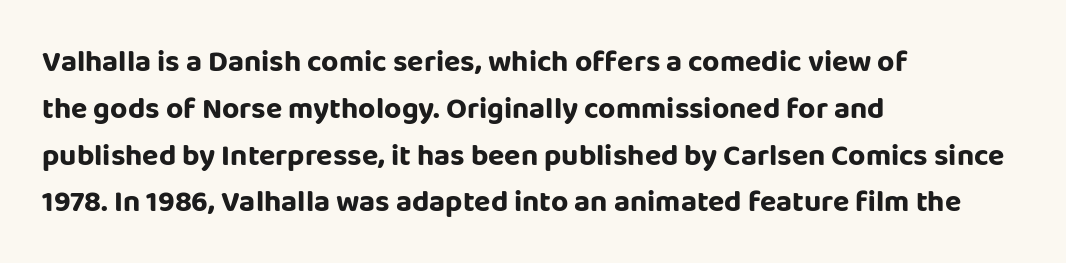
Q: Is the text italic (slanted)? A: No, it is upright.
Q: Is the typeface a serif or a sans-serif typeface? A: Sans-serif.
Q: Is the text underlined? A: No.
Q: How is the paragraph aligned? A: Left-aligned.
Q: Is the spacing between letters normal or unusually wide? A: Normal.
Q: Is the spacing between lines tight, normal or loose? A: Normal.
Q: Width (condensed, normal, or wide)? A: Normal.
Q: Stroke contrast? A: Low.
Q: x-height? A: Large.
Q: Monospaced? A: No.
